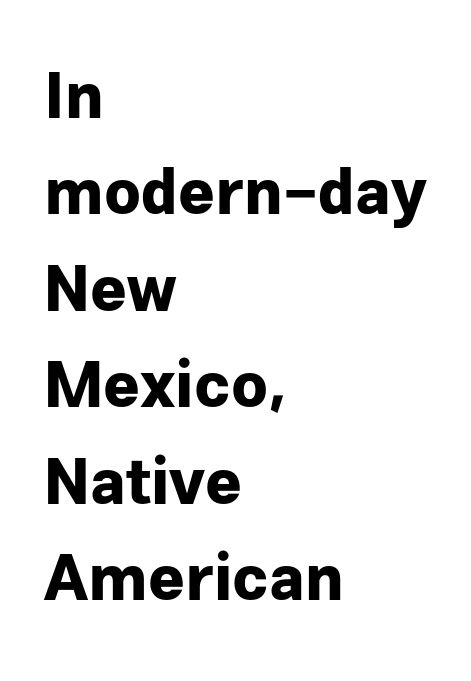
{"serif": "no", "italic": "no", "bold": "yes", "weight": "bold", "width": "normal", "stroke_contrast": "low", "x_height": "medium", "monospaced": "no", "underline": "no", "align": "left", "line_spacing": "normal", "line_spacing_ratio": 1.53, "letter_spacing": "normal", "letter_spacing_em": 0.0, "glyph_px": 63}
